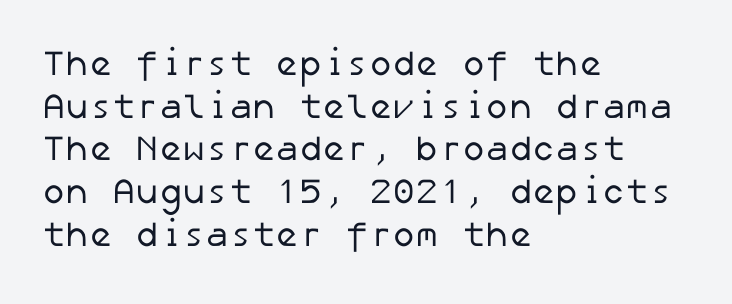
Each stroke keeps to a modest, everyday thickness or less. The face used here is rendered with its standard letterfit. Reading down the block, your eye returns to a fixed left position each line. The text was rendered using a sans face with plain stroke endings. Descenders are the only things crossing below the line.
